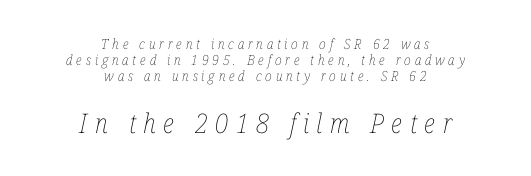
Does the lettering tilt? It does — this is italic. These lines have a slow, spaced-out rhythm from letter to letter. The words here are not underlined. These two chunks differ in scale, with the bottom chunk taking the larger measure.
